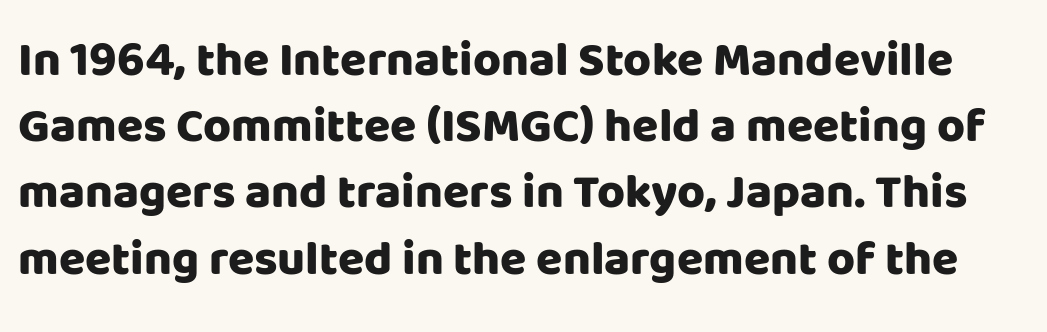
This sample has the flowing, uneven cadence of proportional lettering. The designer went with a sans here, leaving each stem footless. The specimen reads as upright at a glance. Bold? Absolutely — the strokes are thick and heavy.
